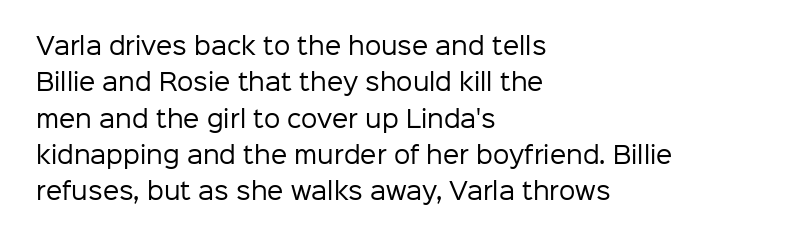
{"italic": "no", "bold": "no", "underline": "no", "align": "left", "line_spacing": "normal", "line_spacing_ratio": 1.58, "letter_spacing": "normal", "letter_spacing_em": 0.0, "glyph_px": 23}
